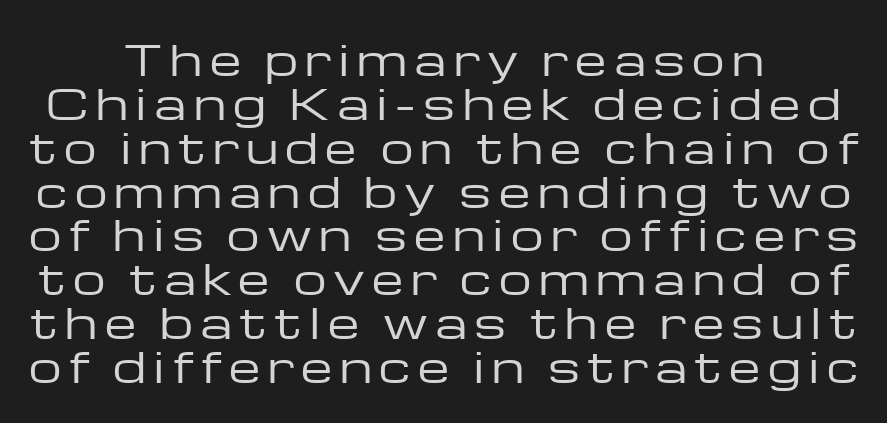
{"serif": "no", "italic": "no", "bold": "no", "weight": "regular", "width": "wide", "stroke_contrast": "low", "x_height": "medium", "monospaced": "no", "underline": "no", "line_spacing": "tight", "line_spacing_ratio": 1.07, "glyph_px": 41}
